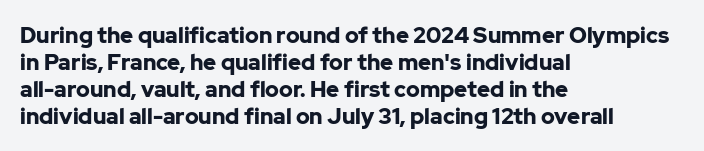
Q: Is the text bold? A: Yes.
Q: Is the text italic (slanted)? A: No, it is upright.
Q: Is the text underlined? A: No.
Q: How is the paragraph aligned? A: Left-aligned.
Q: Is the spacing between letters normal or unusually wide? A: Normal.
